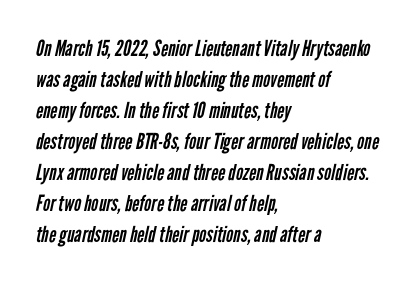
No word sits above an underline. Words appear dense and cohesive because spacing is normal. The ragged edge is on the right, which tells us the setting is flush left. If you measured baseline to baseline, you'd find a middling distance.
